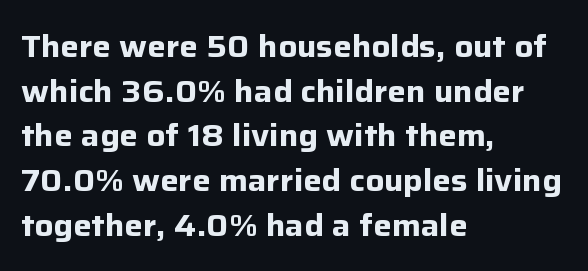
{"serif": "no", "italic": "no", "bold": "yes", "weight": "bold", "width": "normal", "stroke_contrast": "low", "x_height": "medium", "monospaced": "no", "underline": "no", "align": "left", "line_spacing": "normal", "line_spacing_ratio": 1.44, "letter_spacing": "normal", "letter_spacing_em": 0.0, "glyph_px": 31}
